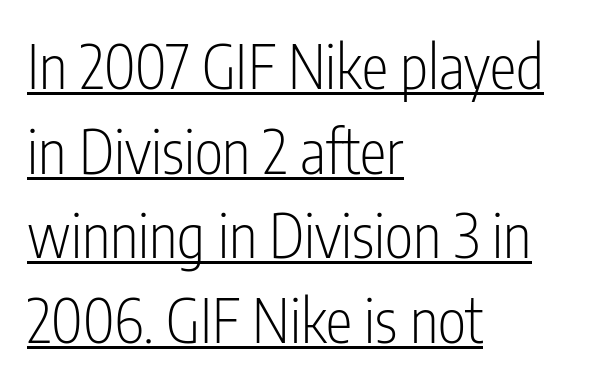
Inter-character spacing is left at the font's built-in metrics. A continuous stroke trails under the words, as in a hyperlink. The typeface chosen for these lines omits serifs. The lines in this sample share a left origin and differ only in where they stop.
